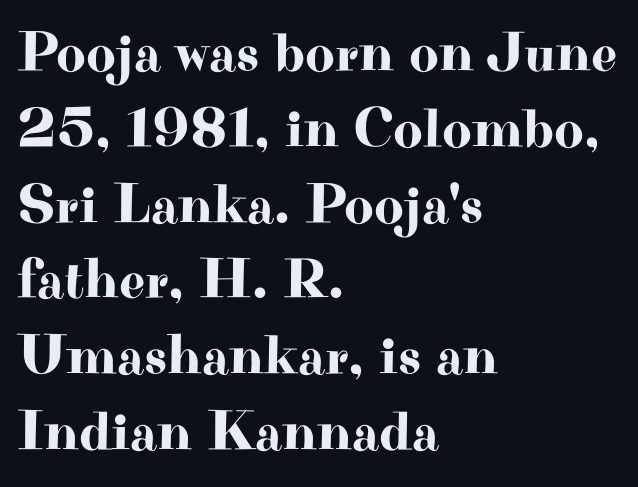
{"serif": "yes", "italic": "no", "width": "wide", "stroke_contrast": "high", "x_height": "small", "monospaced": "no", "underline": "no", "align": "left", "line_spacing": "normal", "line_spacing_ratio": 1.33, "letter_spacing": "normal", "letter_spacing_em": 0.0, "glyph_px": 57}
